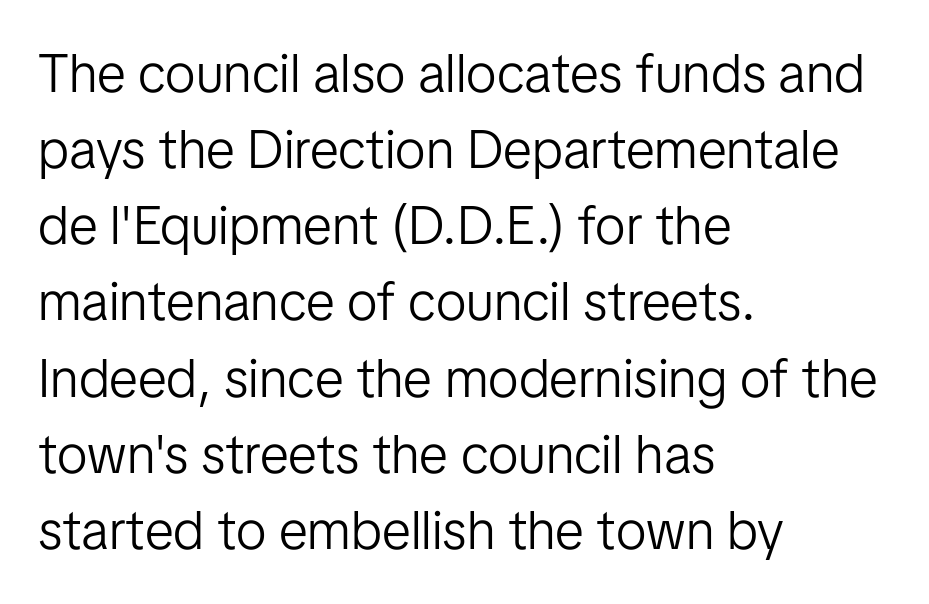
The image shows 54 px light sans-serif type, upright; set left-aligned, normal line spacing (1.41x), normal letter spacing, not underlined; low stroke contrast and a medium x-height.
